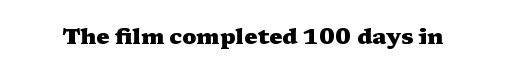
Short note: letters normally spaced. Words float on clear page, feet unadorned. The letters stand upright; this is a roman face. Heavy, bold letterforms.
